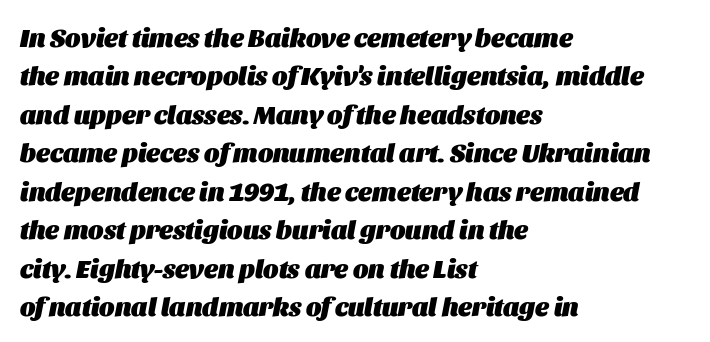
Q: Is the text bold? A: Yes.
Q: Is the text italic (slanted)? A: Yes, it leans right by about 11 degrees.
Q: Is the text underlined? A: No.
Q: How is the paragraph aligned? A: Left-aligned.
Q: Is the spacing between letters normal or unusually wide? A: Normal.
Q: Is the spacing between lines tight, normal or loose? A: Normal.
